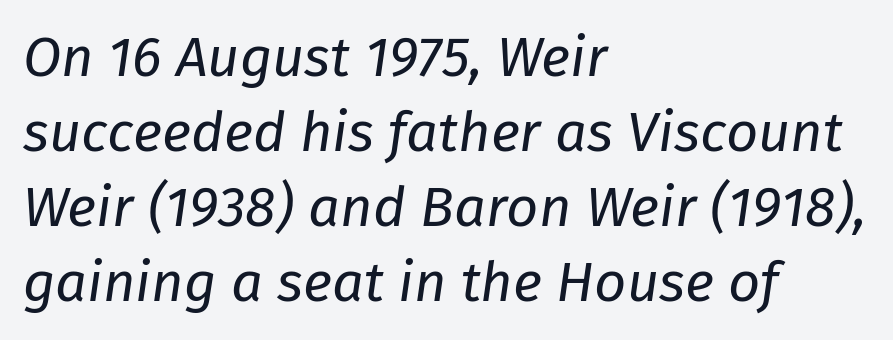
Q: Is the text bold? A: No.
Q: Is the text italic (slanted)? A: Yes, it leans right by about 8 degrees.
Q: Is the text underlined? A: No.
Q: How is the paragraph aligned? A: Left-aligned.
Q: Is the spacing between letters normal or unusually wide? A: Normal.
Q: Is the spacing between lines tight, normal or loose? A: Normal.
Q: Width (condensed, normal, or wide)? A: Normal.
Q: Stroke contrast? A: Low.
Q: x-height? A: Medium.
Q: Monospaced? A: No.
